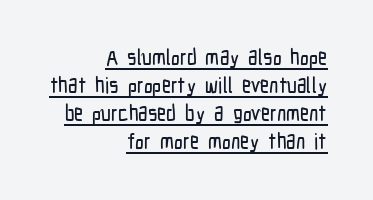
Q: Is the text italic (slanted)? A: No, it is upright.
Q: Is the text underlined? A: Yes.
Q: How is the paragraph aligned? A: Right-aligned.
Q: Is the spacing between letters normal or unusually wide? A: Normal.
Q: Is the spacing between lines tight, normal or loose? A: Normal.
